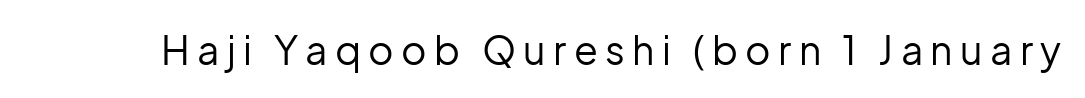
Q: Is the text bold? A: No.
Q: Is the text italic (slanted)? A: No, it is upright.
Q: Is the typeface a serif or a sans-serif typeface? A: Sans-serif.
Q: Is the text underlined? A: No.
Q: Width (condensed, normal, or wide)? A: Normal.
Q: Stroke contrast? A: Low.
Q: x-height? A: Medium.
Q: Monospaced? A: No.
